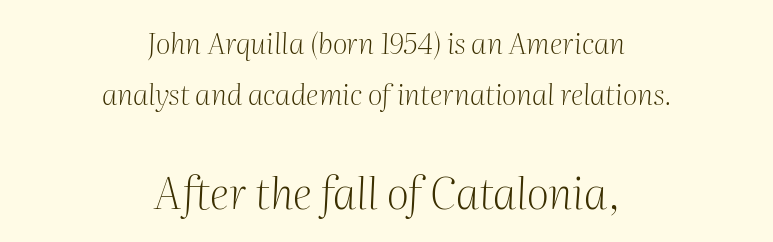
Q: Is the text bold? A: No.
Q: Is the text italic (slanted)? A: Yes, it leans right by about 2 degrees.
Q: Is the typeface a serif or a sans-serif typeface? A: Serif.
Q: Is the text underlined? A: No.
Q: How is the paragraph aligned? A: Centered.
Q: Is the spacing between letters normal or unusually wide? A: Normal.
Q: Which block of text is set in a larger size, the first (top) or the second (bottom)? A: The second (bottom) one.
Q: Width (condensed, normal, or wide)? A: Normal.
Q: Stroke contrast? A: Medium.
Q: x-height? A: Medium.
Q: Monospaced? A: No.
